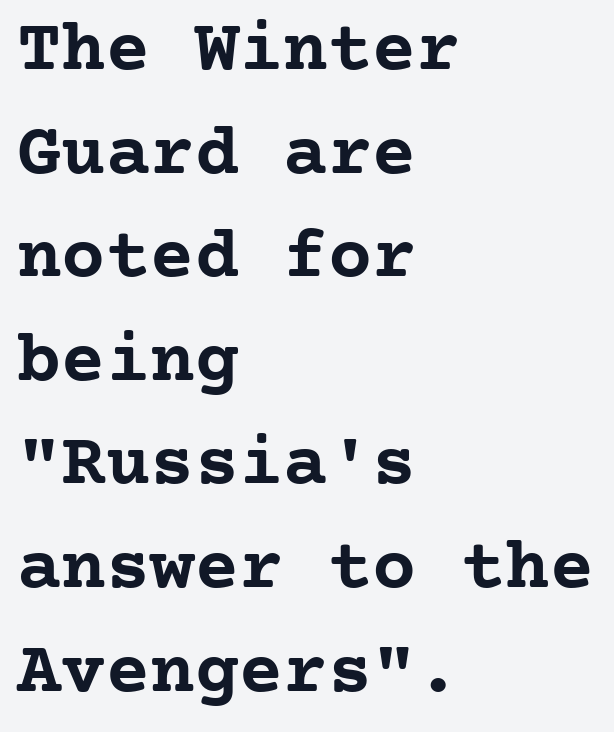
{"serif": "yes", "italic": "no", "bold": "yes", "weight": "semibold", "width": "normal", "stroke_contrast": "low", "x_height": "medium", "monospaced": "yes", "underline": "no", "align": "left", "line_spacing": "normal", "line_spacing_ratio": 1.4, "letter_spacing": "normal", "letter_spacing_em": 0.0, "glyph_px": 74}
